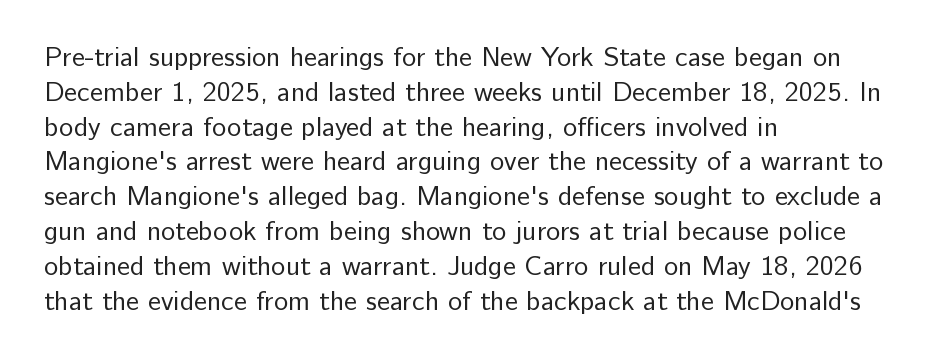
The image shows 27 px text type, upright; set left-aligned, normal line spacing (1.29x), normal letter spacing, not underlined.
